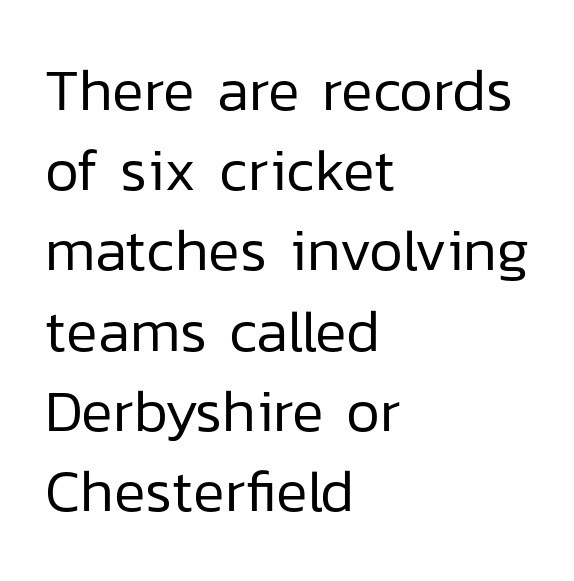
{"serif": "no", "italic": "no", "bold": "no", "weight": "regular", "width": "normal", "stroke_contrast": "low", "x_height": "medium", "monospaced": "no", "underline": "no", "align": "left", "line_spacing": "normal", "line_spacing_ratio": 1.36, "letter_spacing": "normal", "letter_spacing_em": 0.0, "glyph_px": 59}
